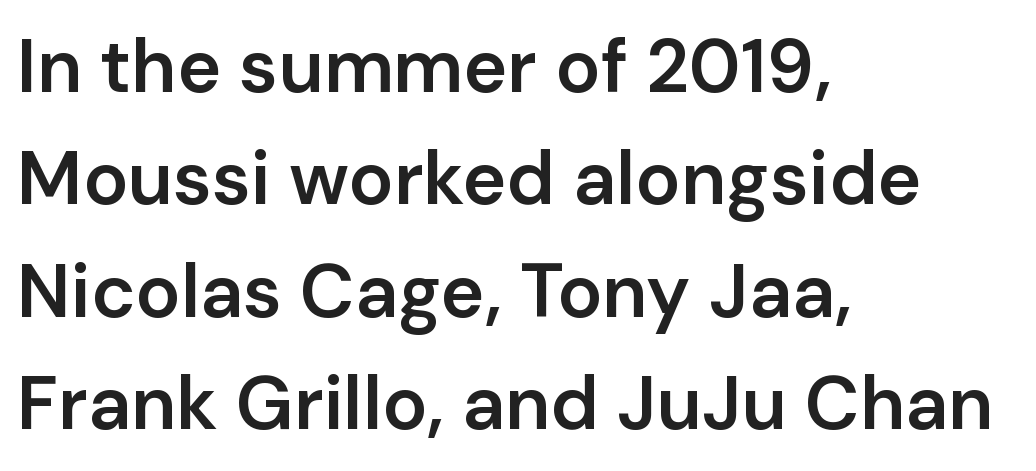
The image shows 75 px semibold sans-serif type, upright; set left-aligned, normal line spacing (1.5x), normal letter spacing, not underlined; low stroke contrast and a medium x-height.
